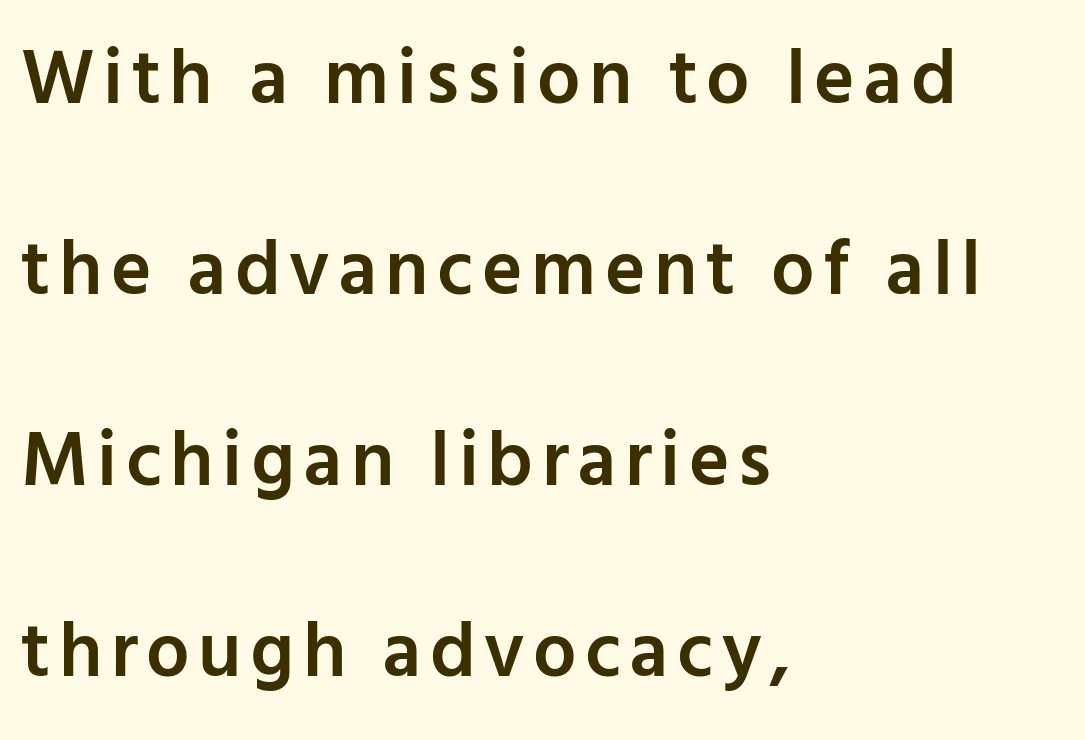
{"serif": "no", "italic": "no", "bold": "semi", "weight": "semibold", "width": "normal", "stroke_contrast": "low", "x_height": "medium", "monospaced": "no", "underline": "no", "align": "left", "line_spacing": "loose", "line_spacing_ratio": 2.48, "glyph_px": 77}
